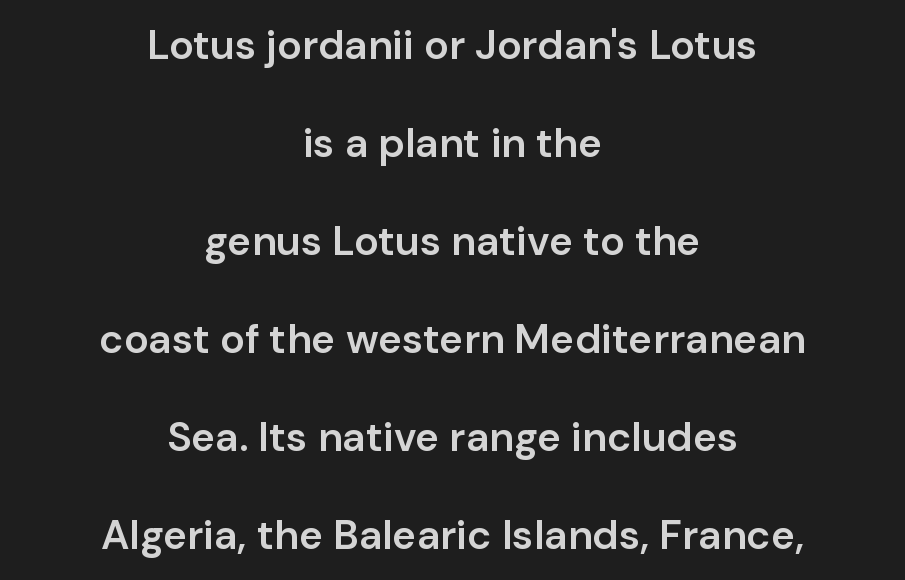
{"serif": "no", "italic": "no", "bold": "semi", "weight": "semibold", "width": "normal", "stroke_contrast": "low", "x_height": "medium", "monospaced": "no", "underline": "no", "align": "center", "line_spacing": "loose", "line_spacing_ratio": 2.39, "letter_spacing": "normal", "letter_spacing_em": 0.0, "glyph_px": 41}
